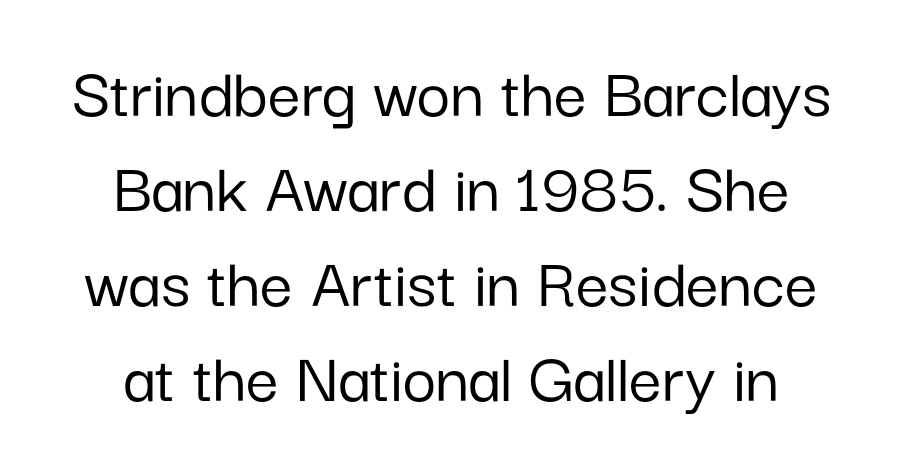
{"serif": "no", "italic": "no", "width": "normal", "stroke_contrast": "low", "x_height": "medium", "monospaced": "no", "underline": "no", "align": "center", "line_spacing": "normal", "line_spacing_ratio": 1.3, "letter_spacing": "normal", "letter_spacing_em": 0.0, "glyph_px": 73}
